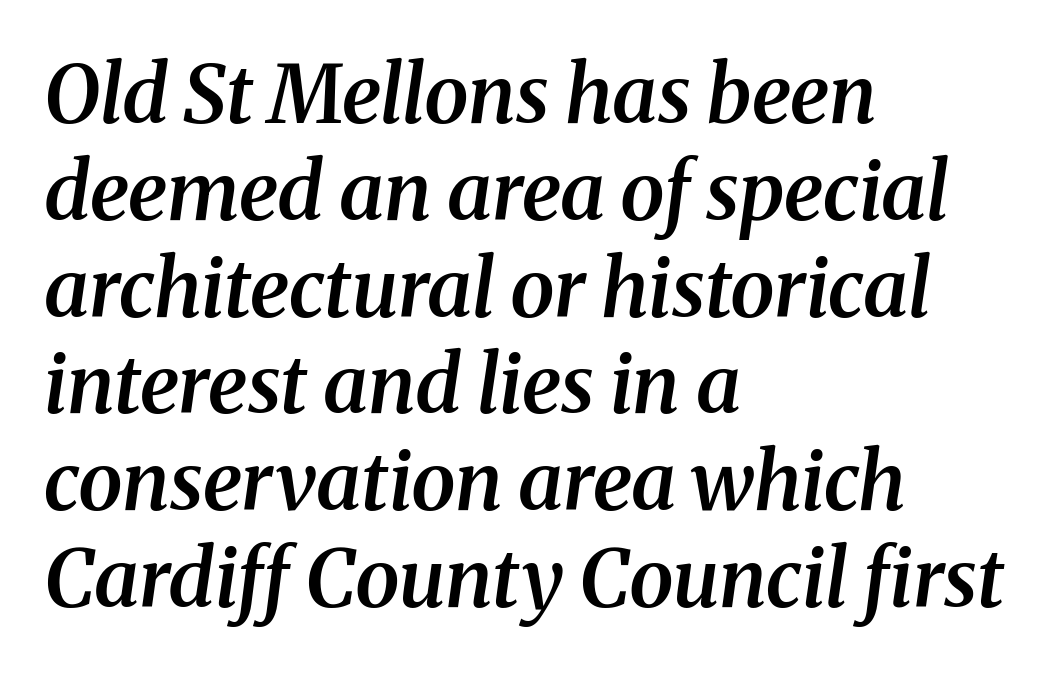
Q: Is the text bold? A: Semi-bold.
Q: Is the text italic (slanted)? A: Yes, it leans right by about 8 degrees.
Q: Is the typeface a serif or a sans-serif typeface? A: Serif.
Q: Is the text underlined? A: No.
Q: How is the paragraph aligned? A: Left-aligned.
Q: Is the spacing between letters normal or unusually wide? A: Normal.
Q: Width (condensed, normal, or wide)? A: Normal.
Q: Stroke contrast? A: Medium.
Q: x-height? A: Medium.
Q: Monospaced? A: No.
